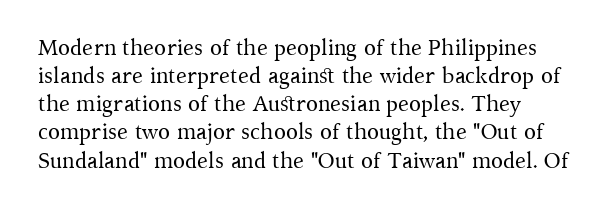
The passage shown is not bold in any degree. Italic? Not at all — the glyphs are vertical. A typesetter would call this leading conventional body-copy spacing. A clean baseline with only descenders dipping below it. Nobody touched the tracking dial on this one.
